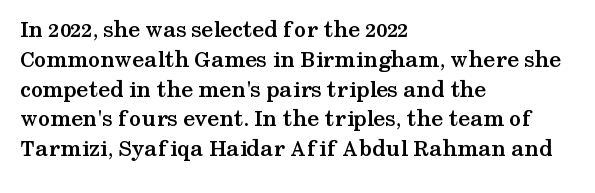
Every character sits straight up, as roman type does. This rendering uses left alignment, leaving the right contour irregular. Letters rest on an invisible, unmarked baseline. The passage shown has conventional tracking throughout. Pretty heavy lettering here — definitely bold.
